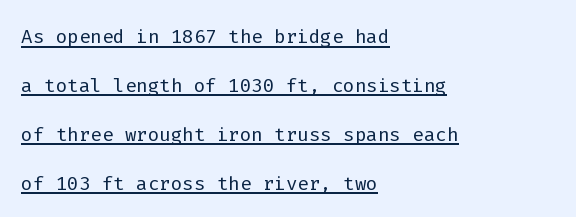
{"italic": "no", "bold": "no", "underline": "yes", "align": "left", "line_spacing_ratio": 1.81, "letter_spacing": "normal", "letter_spacing_em": 0.0, "glyph_px": 27}
